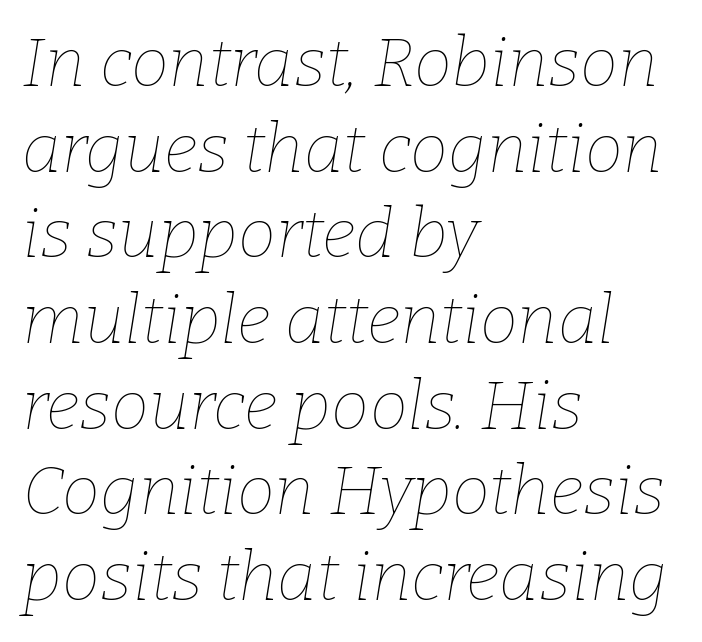
The image shows 68 px thin type, italic (leaning right); set left-aligned, normal line spacing (1.26x), normal letter spacing, not underlined; low stroke contrast and a medium x-height.
